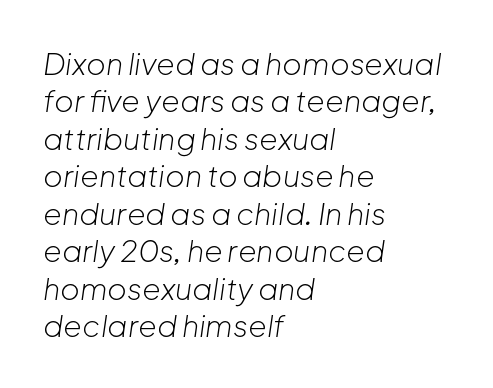
{"italic": "yes", "lean": "right", "slant_degrees": 8, "bold": "no", "weight": "light", "width": "normal", "stroke_contrast": "low", "x_height": "medium", "monospaced": "no", "underline": "no", "align": "left", "line_spacing": "normal", "line_spacing_ratio": 1.25, "letter_spacing": "normal", "letter_spacing_em": 0.0, "glyph_px": 30}
